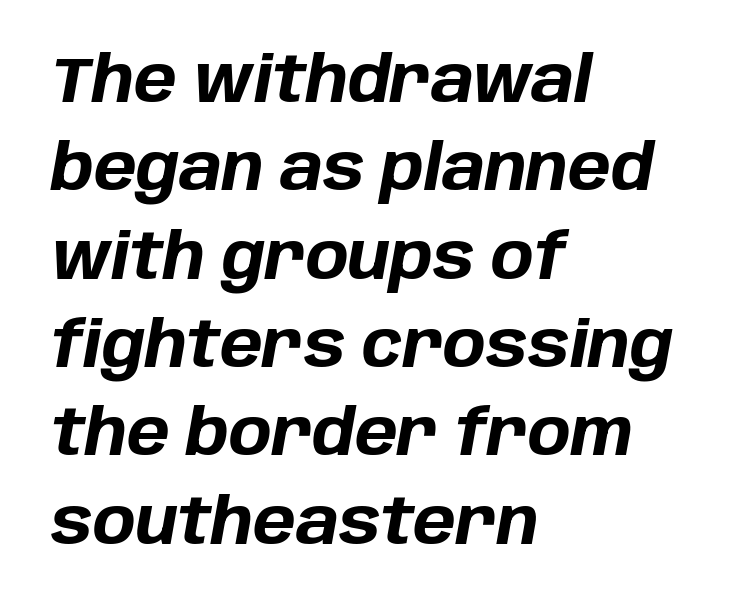
Each row of text sits above clean, open space. Spacing verdict: proportional, widths tailored to each character. Every character sits at an angle, as italics do. This sample uses plain, unmodified letter spacing. The face used here has the dense, thick strokes of a bold. Casual observation: everything's shoved over to the left.
